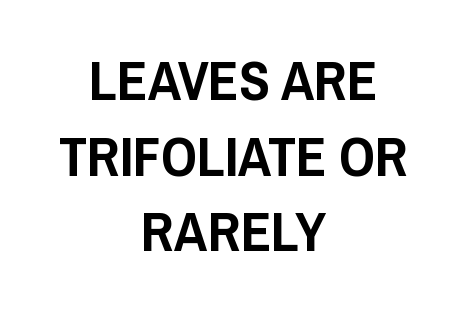
The typeface chosen for these lines omits serifs. The passage shown has conventional tracking throughout. In terms of leading, this rendering sits right in the middle. Just letters on the line, the space beneath them empty. Typeset on center — no edge is straight. The font's upright variant was chosen for this text.
